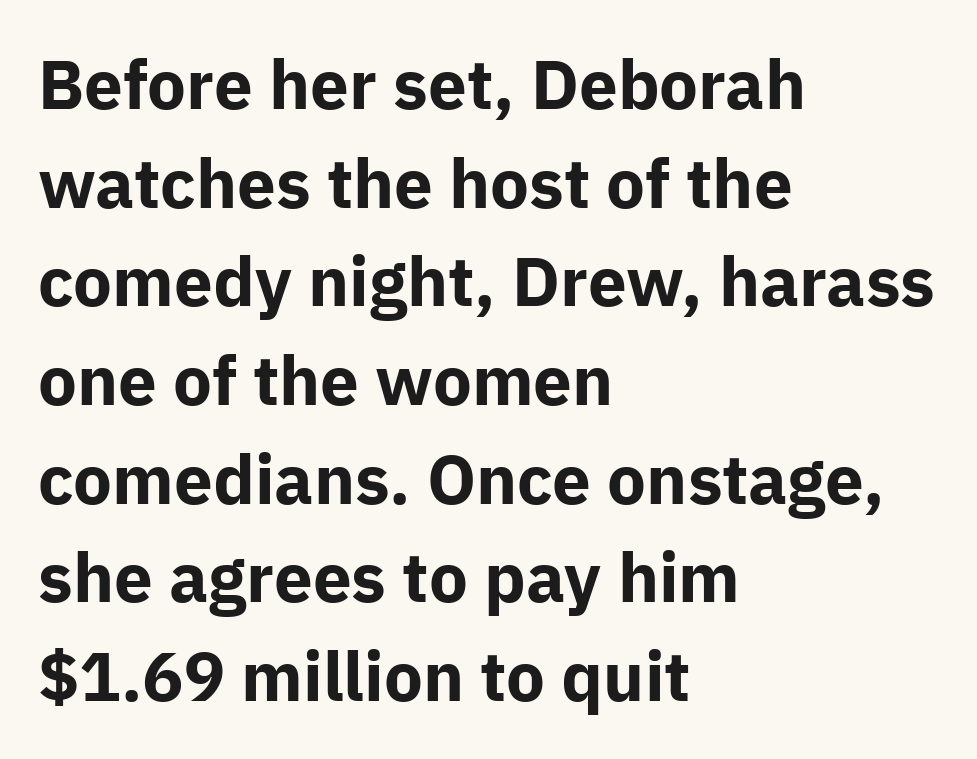
{"serif": "no", "italic": "no", "bold": "yes", "weight": "bold", "width": "normal", "stroke_contrast": "low", "x_height": "medium", "monospaced": "no", "underline": "no", "align": "left", "line_spacing": "normal", "line_spacing_ratio": 1.43, "letter_spacing": "normal", "letter_spacing_em": 0.0, "glyph_px": 69}
